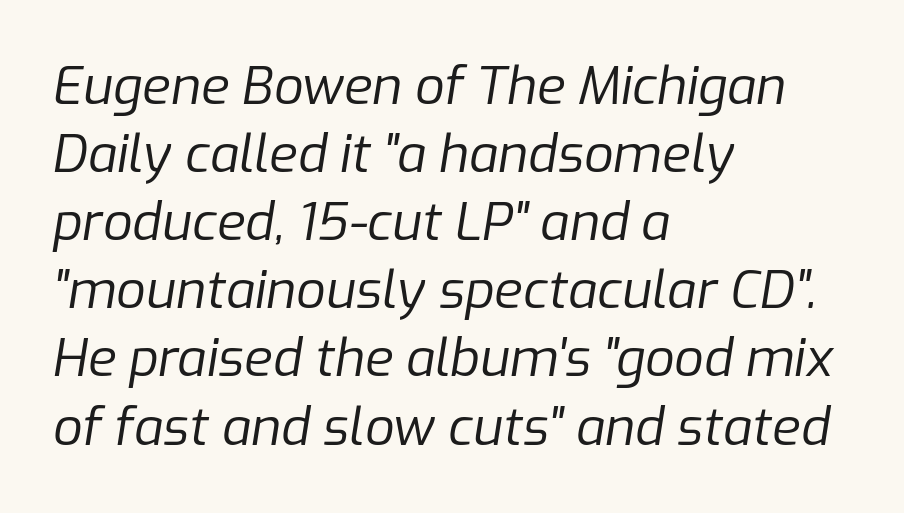
A typesetter would call this proportional, since set widths differ per character. Leftover space on each line is placed entirely after the last word. The passage shown is not bold in any degree. The words here are not underlined. Compared with ordinary roman type, these characters are visibly tilted.
